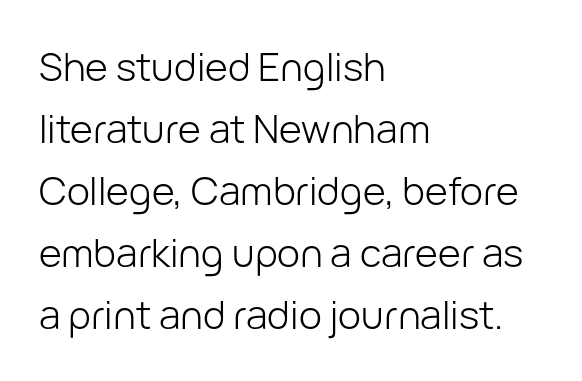
This block has exactly the height ordinary leading produces. This rendering employs a face without finishing strokes, i.e., a sans-serif. The gaps between neighbouring characters are ordinary and unremarkable. The strip under each line holds only bare page.
